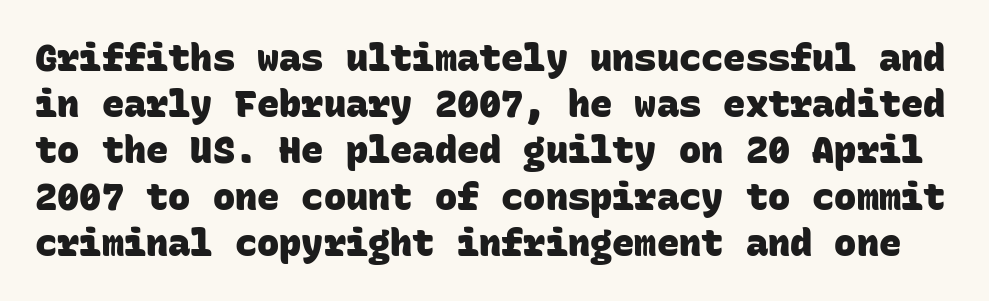
Q: Is the text bold? A: Yes.
Q: Is the typeface a serif or a sans-serif typeface? A: Sans-serif.
Q: Is the text underlined? A: No.
Q: Is the spacing between letters normal or unusually wide? A: Normal.
Q: Is the spacing between lines tight, normal or loose? A: Normal.
Q: Width (condensed, normal, or wide)? A: Normal.
Q: Stroke contrast? A: Low.
Q: x-height? A: Large.
Q: Monospaced? A: Yes.
